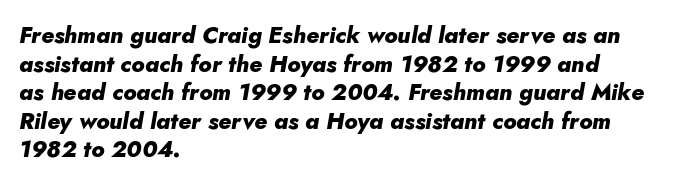
{"italic": "yes", "lean": "right", "slant_degrees": 10, "bold": "yes", "underline": "no", "align": "left", "line_spacing_ratio": 1.24, "letter_spacing": "normal", "letter_spacing_em": 0.0, "glyph_px": 23}
